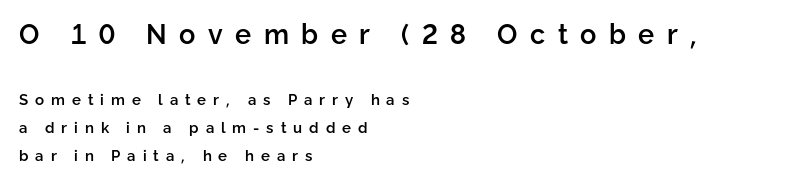
This sample is left-justified, so line endings fall wherever the words run out. Size hierarchy here favors the leading block over the trailing one. The letterforms stand isolated, each surrounded by extra space. Each row of text sits above clean, open space. These lines carry some extra weight — a demibold, not a full bold.
